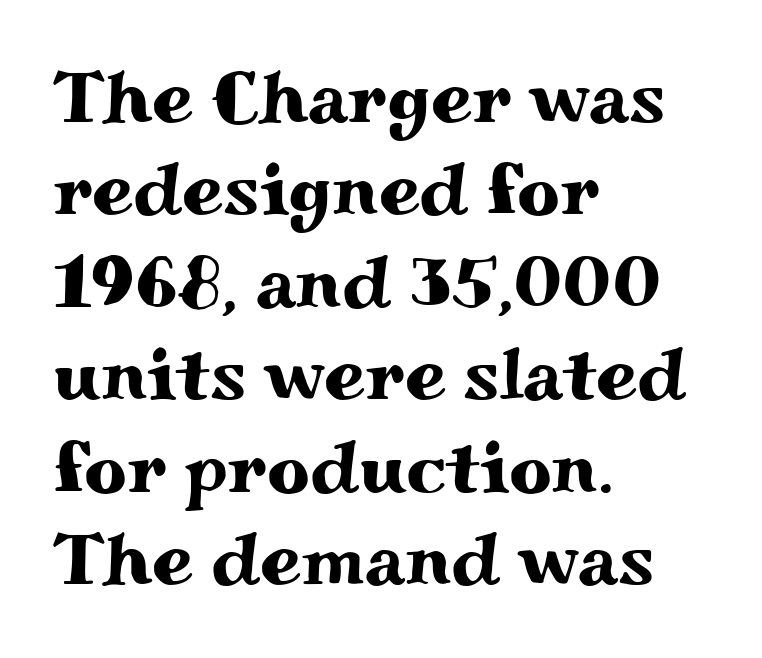
Each letter keeps its own natural width here, so spacing adapts to shape. Characters follow at the spacing the type designer built in. Italic? Not at all — the glyphs are vertical. Does the type have serifs? Yes, each stem ends in a small foot.
